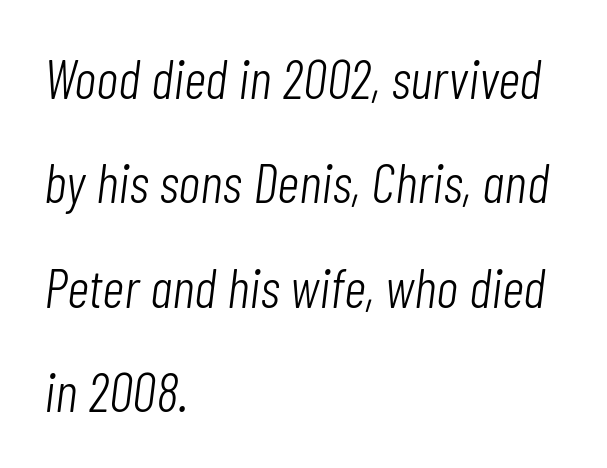
Q: Is the text bold? A: No.
Q: Is the text italic (slanted)? A: Yes, it leans right by about 7 degrees.
Q: Is the text underlined? A: No.
Q: How is the paragraph aligned? A: Left-aligned.
Q: Is the spacing between letters normal or unusually wide? A: Normal.
Q: Is the spacing between lines tight, normal or loose? A: Loose.
Q: Width (condensed, normal, or wide)? A: Condensed.
Q: Stroke contrast? A: Low.
Q: x-height? A: Medium.
Q: Monospaced? A: No.
